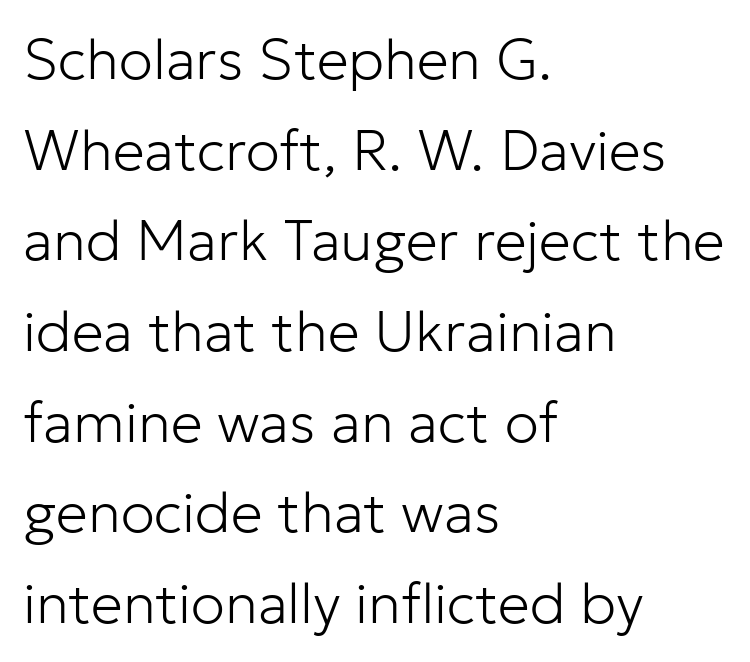
Typographically, this falls in the sans-serif category. Vertical strokes here are truly vertical. Nobody touched the tracking dial on this one. Proportional: the letters do not fall into vertical columns. Each new line begins a customary step beneath the previous one. Caption: multi-line text, flush left, ragged right.
